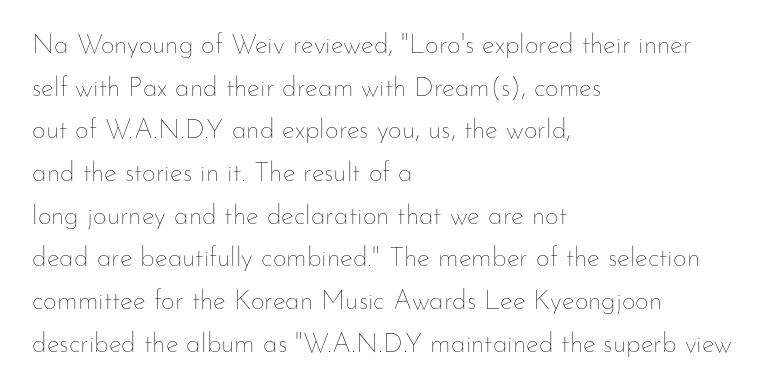
The image shows 27 px text type, upright; set left-aligned, normal line spacing (1.58x), normal letter spacing, not underlined.
